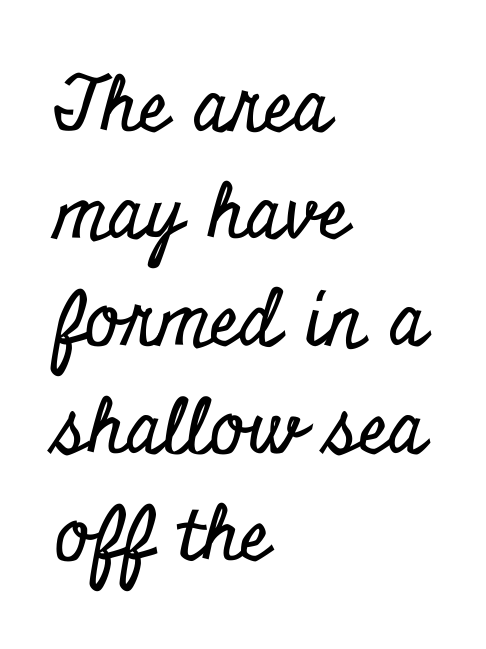
The image shows 75 px condensed serif type; set left-aligned, normal line spacing (1.43x), normal letter spacing, not underlined; low stroke contrast and a small x-height.
